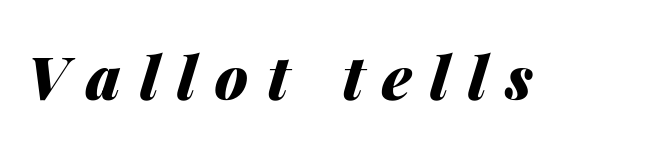
{"italic": "yes", "lean": "right", "slant_degrees": 14, "bold": "yes", "weight": "heavy", "width": "normal", "stroke_contrast": "medium", "x_height": "medium", "monospaced": "no", "underline": "no", "letter_spacing": "wide", "letter_spacing_em": 0.31, "glyph_px": 60}
